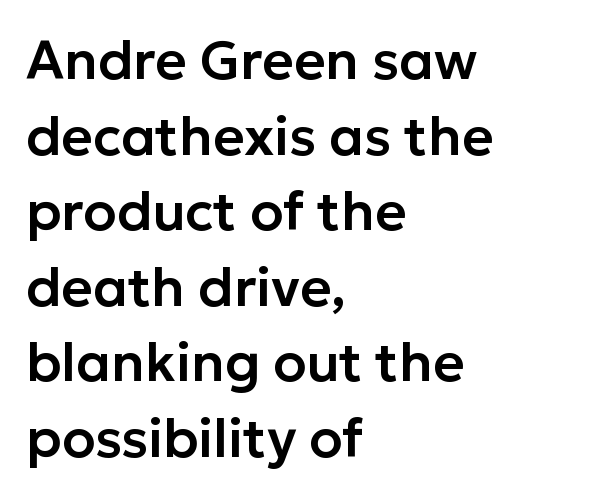
Q: Is the text italic (slanted)? A: No, it is upright.
Q: Is the typeface a serif or a sans-serif typeface? A: Sans-serif.
Q: Is the text underlined? A: No.
Q: How is the paragraph aligned? A: Left-aligned.
Q: Is the spacing between letters normal or unusually wide? A: Normal.
Q: Is the spacing between lines tight, normal or loose? A: Normal.
Q: Width (condensed, normal, or wide)? A: Normal.
Q: Stroke contrast? A: Low.
Q: x-height? A: Medium.
Q: Monospaced? A: No.
